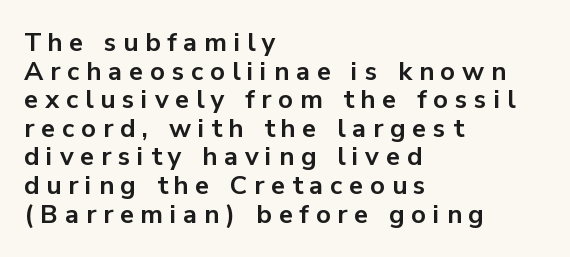
Q: Is the text bold? A: Yes.
Q: Is the text italic (slanted)? A: No, it is upright.
Q: Is the text underlined? A: No.
Q: How is the paragraph aligned? A: Left-aligned.
Q: Is the spacing between letters normal or unusually wide? A: Unusually wide.
Q: Is the spacing between lines tight, normal or loose? A: Tight.
